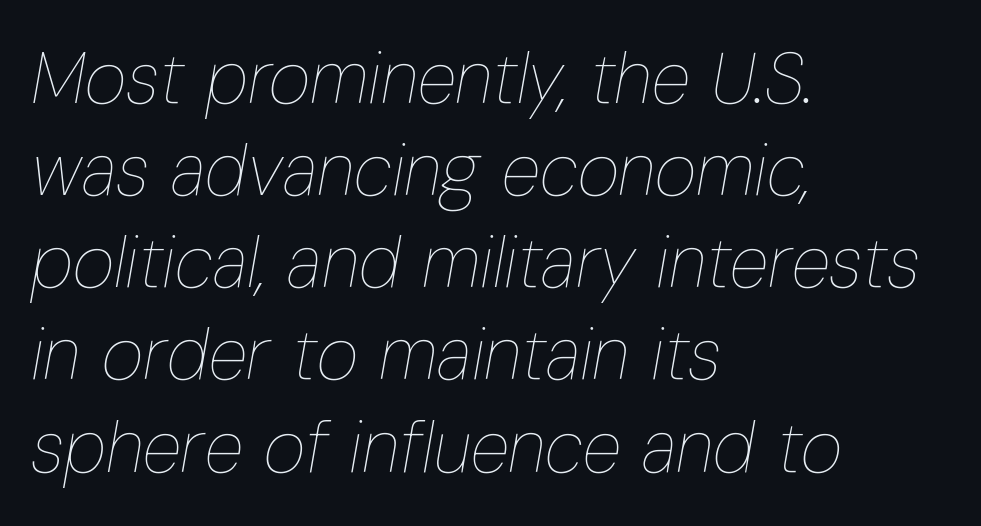
Q: Is the text bold? A: No.
Q: Is the text italic (slanted)? A: Yes, it leans right by about 10 degrees.
Q: Is the text underlined? A: No.
Q: How is the paragraph aligned? A: Left-aligned.
Q: Is the spacing between letters normal or unusually wide? A: Normal.
Q: Is the spacing between lines tight, normal or loose? A: Normal.
Q: Width (condensed, normal, or wide)? A: Condensed.
Q: Stroke contrast? A: Low.
Q: x-height? A: Medium.
Q: Monospaced? A: No.
